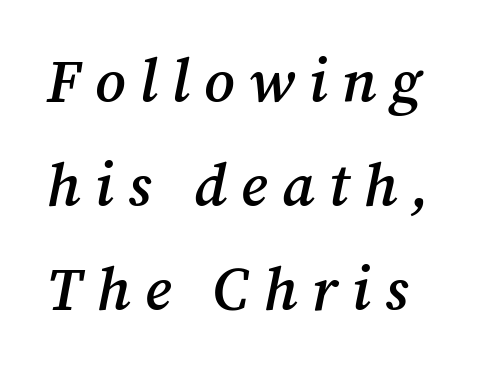
The image shows 60 px semibold serif type, italic (leaning right); set line spacing 1.73x, unusually wide letter spacing (+0.24 em), not underlined; medium stroke contrast and a medium x-height.
